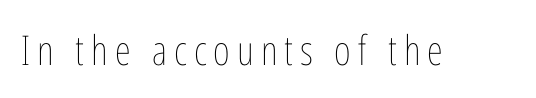
This rendering features lettering with no underline. The typography opts for an upright posture over an oblique one. The letters look calm and open, with moderate or lighter stems. Varying glyph widths throughout — classic text-font behaviour.
